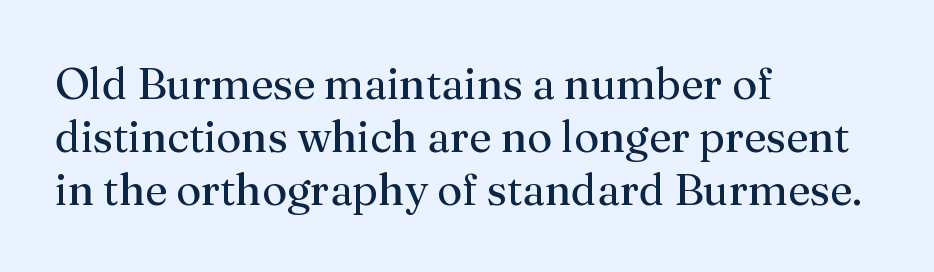
Type without underlining. Serif or sans? Serif — the stroke terminals have little feet. A typesetter would call this proportional, since set widths differ per character. No letter is thick-stroked: the sample isn't bold. Tall strokes in this sample are plumb rather than angled.
